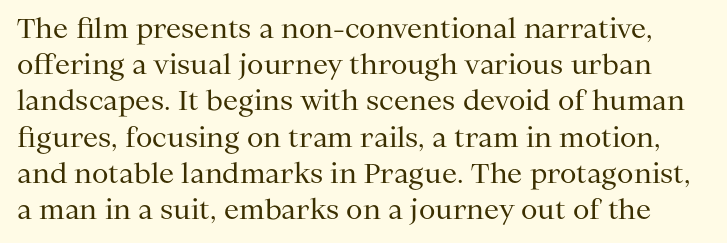
Q: Is the text bold? A: No.
Q: Is the text italic (slanted)? A: No, it is upright.
Q: Is the text underlined? A: No.
Q: Is the spacing between letters normal or unusually wide? A: Normal.
Q: Is the spacing between lines tight, normal or loose? A: Normal.
